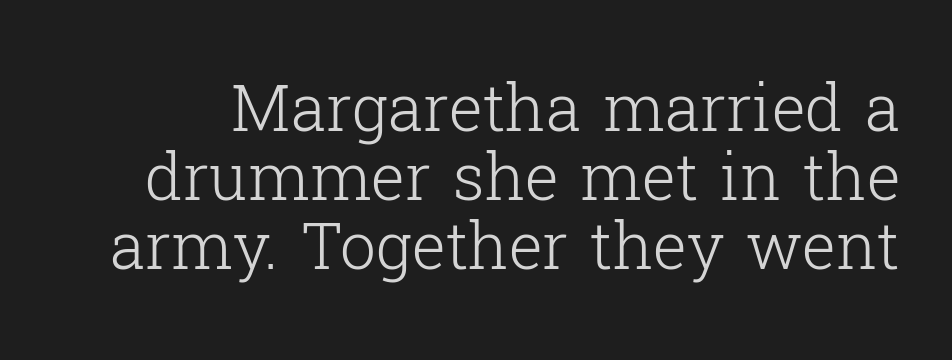
These lines are composed in type with serifs. When letters stand straight like this, we call the style roman or upright. The passage shown is typed in a proportional face where columns would drift. The foot of each line stays bare and open. Stroke mass is kept to a normal reading level or below.
